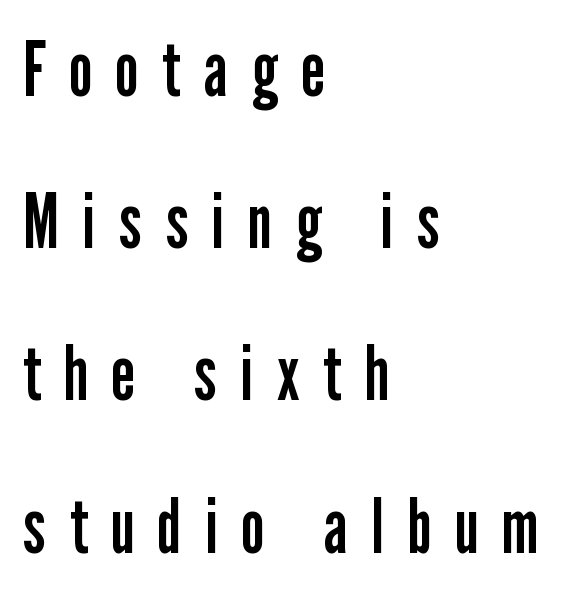
{"serif": "no", "italic": "no", "bold": "no", "weight": "regular", "width": "condensed", "stroke_contrast": "low", "x_height": "medium", "monospaced": "no", "underline": "no", "align": "left", "line_spacing": "loose", "line_spacing_ratio": 2.03, "letter_spacing": "wide", "letter_spacing_em": 0.32, "glyph_px": 75}
